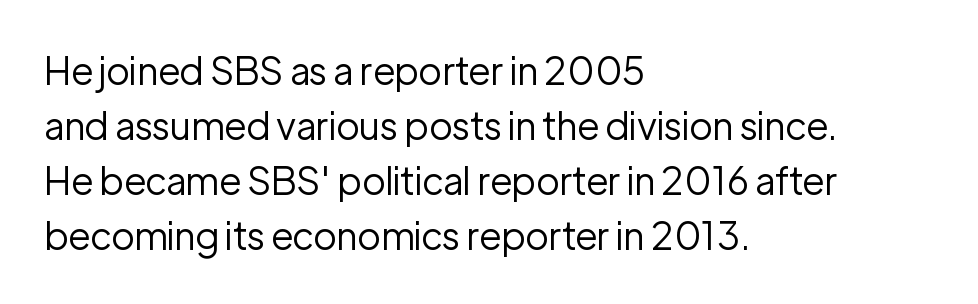
{"serif": "no", "italic": "no", "bold": "no", "weight": "regular", "width": "normal", "stroke_contrast": "low", "x_height": "medium", "monospaced": "no", "underline": "no", "align": "left", "line_spacing": "normal", "line_spacing_ratio": 1.45, "letter_spacing": "normal", "letter_spacing_em": 0.0, "glyph_px": 38}
